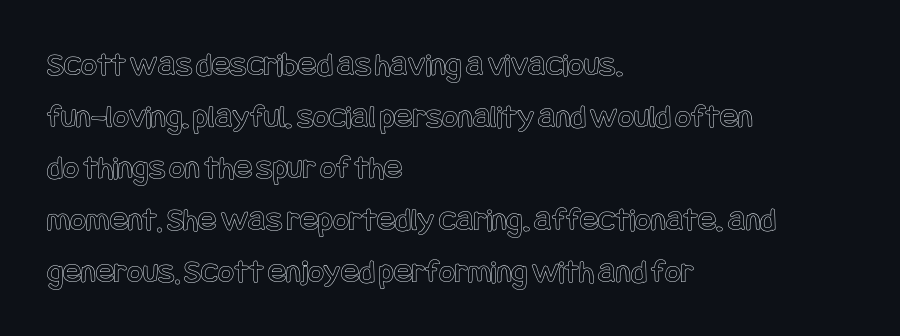
Q: Is the text italic (slanted)? A: No, it is upright.
Q: Is the text underlined? A: No.
Q: How is the paragraph aligned? A: Left-aligned.
Q: Is the spacing between letters normal or unusually wide? A: Normal.
Q: Is the spacing between lines tight, normal or loose? A: Normal.
Q: Width (condensed, normal, or wide)? A: Condensed.
Q: x-height? A: Large.
